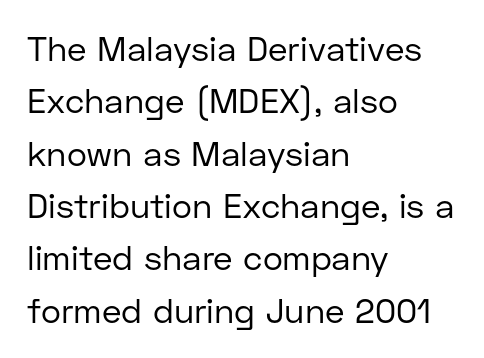
Q: Is the text bold? A: No.
Q: Is the text italic (slanted)? A: No, it is upright.
Q: Is the typeface a serif or a sans-serif typeface? A: Sans-serif.
Q: Is the text underlined? A: No.
Q: How is the paragraph aligned? A: Left-aligned.
Q: Is the spacing between letters normal or unusually wide? A: Normal.
Q: Is the spacing between lines tight, normal or loose? A: Normal.
Q: Width (condensed, normal, or wide)? A: Normal.
Q: Stroke contrast? A: Low.
Q: x-height? A: Medium.
Q: Monospaced? A: No.
